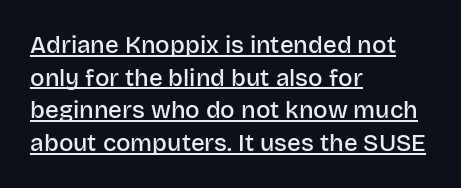
Here the glyphs are tracked normally, forming tight word shapes. Vertical strokes here are truly vertical. I'd describe the lettering as semibold — firm but not a full bold. The typesetter has applied underlining to the passage shown. Students, observe: this is what conventionally led text looks like.
